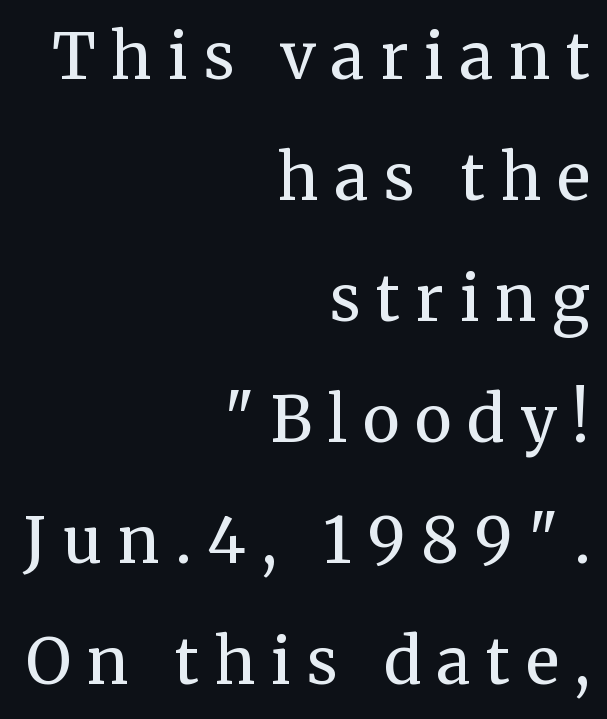
Q: Is the text bold? A: No.
Q: Is the text italic (slanted)? A: No, it is upright.
Q: Is the typeface a serif or a sans-serif typeface? A: Serif.
Q: Is the text underlined? A: No.
Q: How is the paragraph aligned? A: Right-aligned.
Q: Is the spacing between letters normal or unusually wide? A: Unusually wide.
Q: Is the spacing between lines tight, normal or loose? A: Loose.
Q: Width (condensed, normal, or wide)? A: Normal.
Q: Stroke contrast? A: Medium.
Q: x-height? A: Medium.
Q: Monospaced? A: No.
